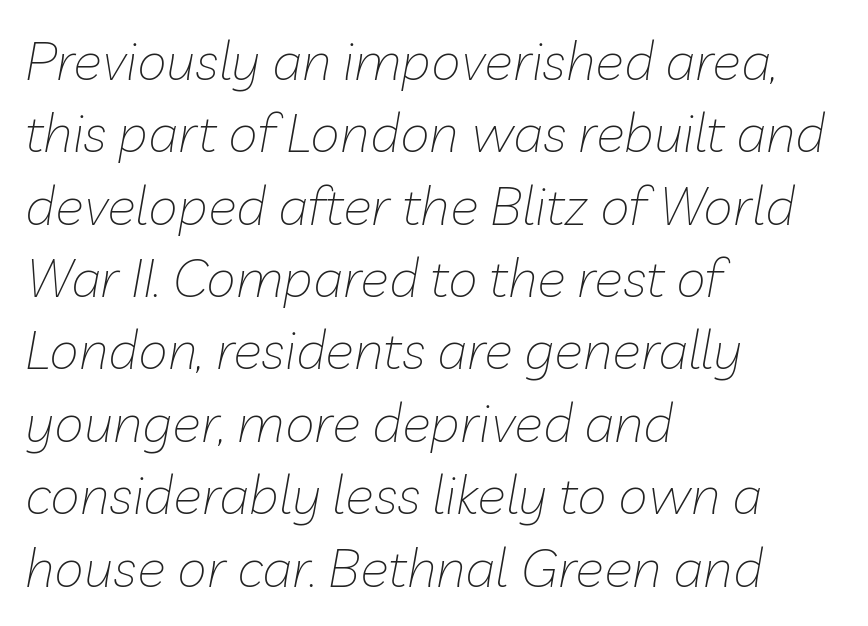
Q: Is the text bold? A: No.
Q: Is the text italic (slanted)? A: Yes, it leans right by about 10 degrees.
Q: Is the text underlined? A: No.
Q: How is the paragraph aligned? A: Left-aligned.
Q: Is the spacing between letters normal or unusually wide? A: Normal.
Q: Is the spacing between lines tight, normal or loose? A: Normal.
Q: Width (condensed, normal, or wide)? A: Normal.
Q: Stroke contrast? A: Low.
Q: x-height? A: Medium.
Q: Monospaced? A: No.
